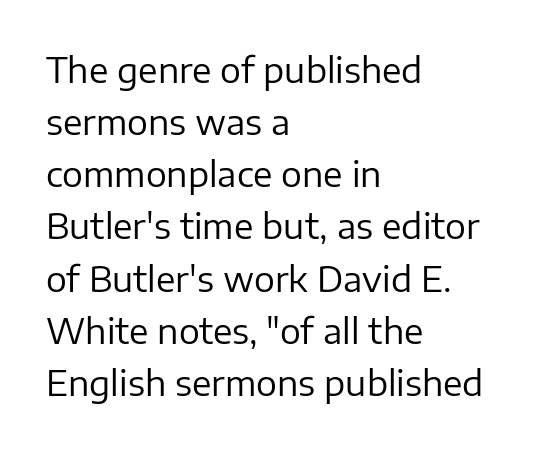
Q: Is the text bold? A: No.
Q: Is the text italic (slanted)? A: No, it is upright.
Q: Is the typeface a serif or a sans-serif typeface? A: Sans-serif.
Q: Is the text underlined? A: No.
Q: How is the paragraph aligned? A: Left-aligned.
Q: Is the spacing between letters normal or unusually wide? A: Normal.
Q: Is the spacing between lines tight, normal or loose? A: Normal.
Q: Width (condensed, normal, or wide)? A: Normal.
Q: Stroke contrast? A: Low.
Q: x-height? A: Medium.
Q: Monospaced? A: No.
